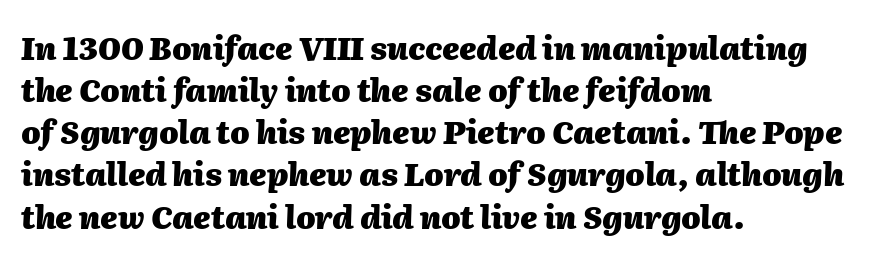
Q: Is the text bold? A: Yes.
Q: Is the text italic (slanted)? A: Yes, it leans right by about 2 degrees.
Q: Is the text underlined? A: No.
Q: How is the paragraph aligned? A: Left-aligned.
Q: Is the spacing between letters normal or unusually wide? A: Normal.
Q: Is the spacing between lines tight, normal or loose? A: Normal.
Q: Width (condensed, normal, or wide)? A: Normal.
Q: Stroke contrast? A: Medium.
Q: x-height? A: Medium.
Q: Monospaced? A: No.
